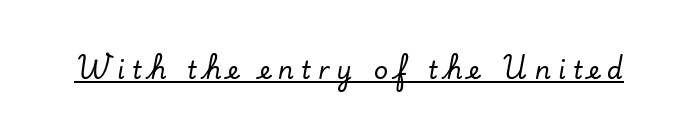
Q: Is the text italic (slanted)? A: Yes.
Q: Is the text underlined? A: Yes.
Q: Is the spacing between letters normal or unusually wide? A: Unusually wide.
